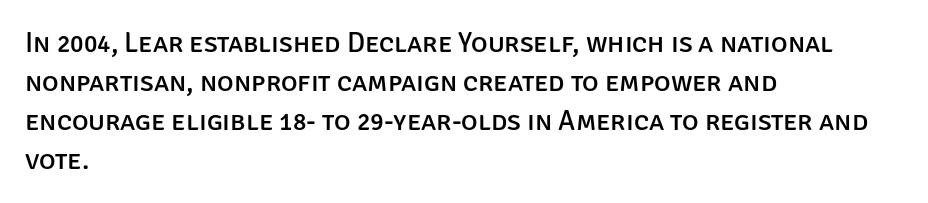
The lettering stays uniformly vertical, giving the passage a roman look. The face used here is a sans, in the tradition of grotesques and geometrics. The text block is weighted toward the left margin, trailing off unevenly rightward. Rows of type keep a routine distance in the vertical direction.
